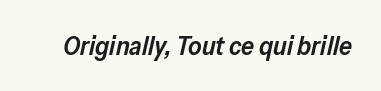
The image shows 26 px text type, italic (leaning right); set normal letter spacing, not underlined.
